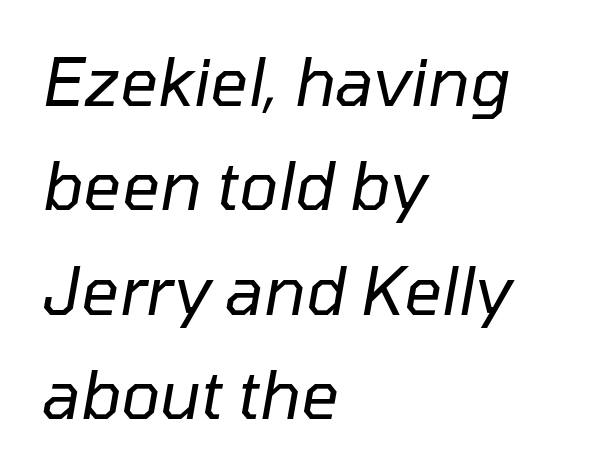
The image shows 66 px regular-weight type, italic (leaning right); set left-aligned, normal line spacing (1.58x), normal letter spacing, not underlined; low stroke contrast and a medium x-height.
